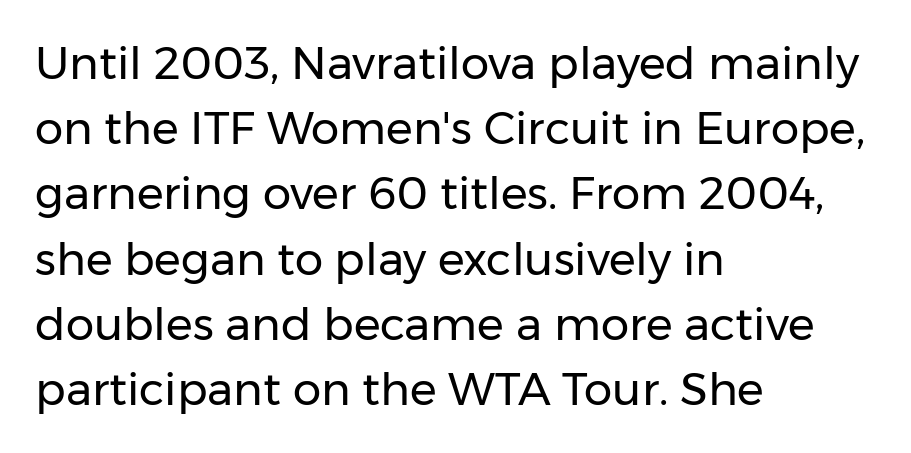
Q: Is the text bold? A: No.
Q: Is the text italic (slanted)? A: No, it is upright.
Q: Is the typeface a serif or a sans-serif typeface? A: Sans-serif.
Q: Is the text underlined? A: No.
Q: How is the paragraph aligned? A: Left-aligned.
Q: Is the spacing between letters normal or unusually wide? A: Normal.
Q: Is the spacing between lines tight, normal or loose? A: Normal.
Q: Width (condensed, normal, or wide)? A: Normal.
Q: Stroke contrast? A: Low.
Q: x-height? A: Medium.
Q: Monospaced? A: No.
